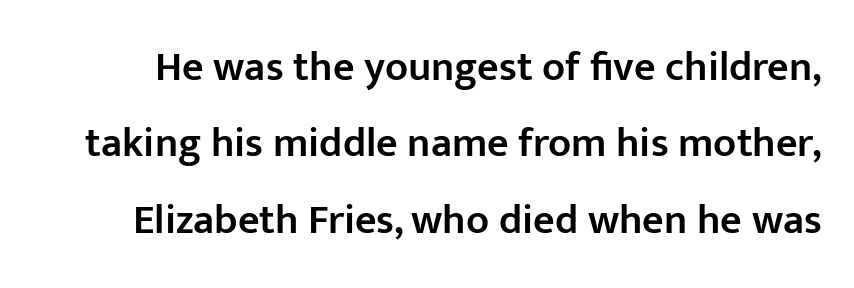
Is there any slant? The stems are plumb. Set as a demibold, roughly 600 on the weight scale. Are there feet on the stems? There aren't — it's a sans. Proportional: the letters do not fall into vertical columns.
